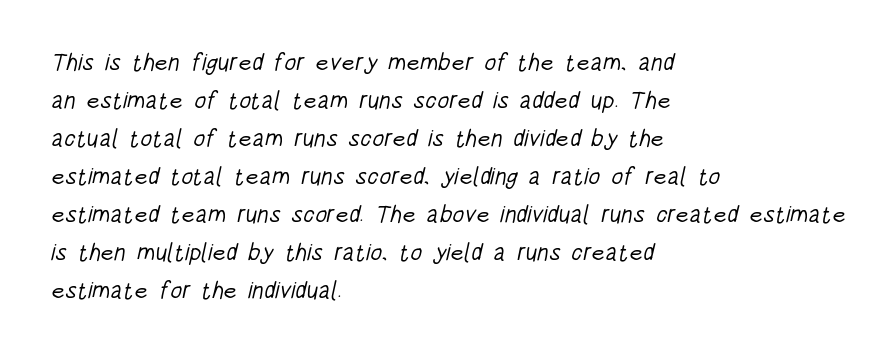
The font is comparable to plain body text, perhaps lighter. The baseline area is clear. This rendering uses left alignment, leaving the right contour irregular. Does the leading feel generous? No, just average. Standard letterfit; no display-style spreading of the glyphs.
